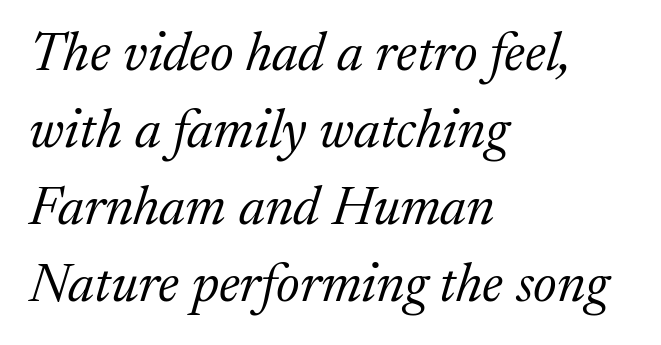
{"serif": "yes", "italic": "yes", "lean": "right", "slant_degrees": 17, "bold": "no", "weight": "light", "width": "normal", "stroke_contrast": "medium", "x_height": "medium", "monospaced": "no", "underline": "no", "align": "left", "line_spacing": "normal", "line_spacing_ratio": 1.4, "letter_spacing": "normal", "letter_spacing_em": 0.0, "glyph_px": 55}
